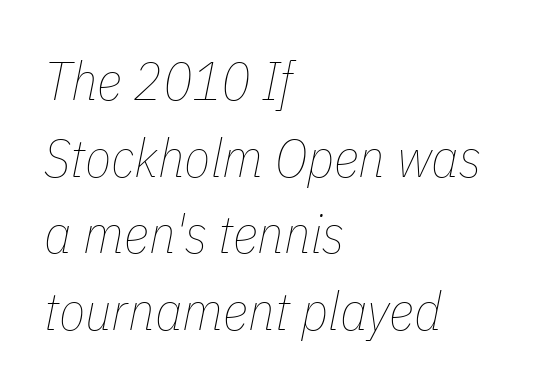
{"italic": "yes", "lean": "right", "slant_degrees": 11, "bold": "no", "weight": "thin", "width": "condensed", "stroke_contrast": "low", "x_height": "medium", "monospaced": "no", "underline": "no", "align": "left", "line_spacing": "normal", "line_spacing_ratio": 1.42, "letter_spacing": "normal", "letter_spacing_em": 0.0, "glyph_px": 54}
